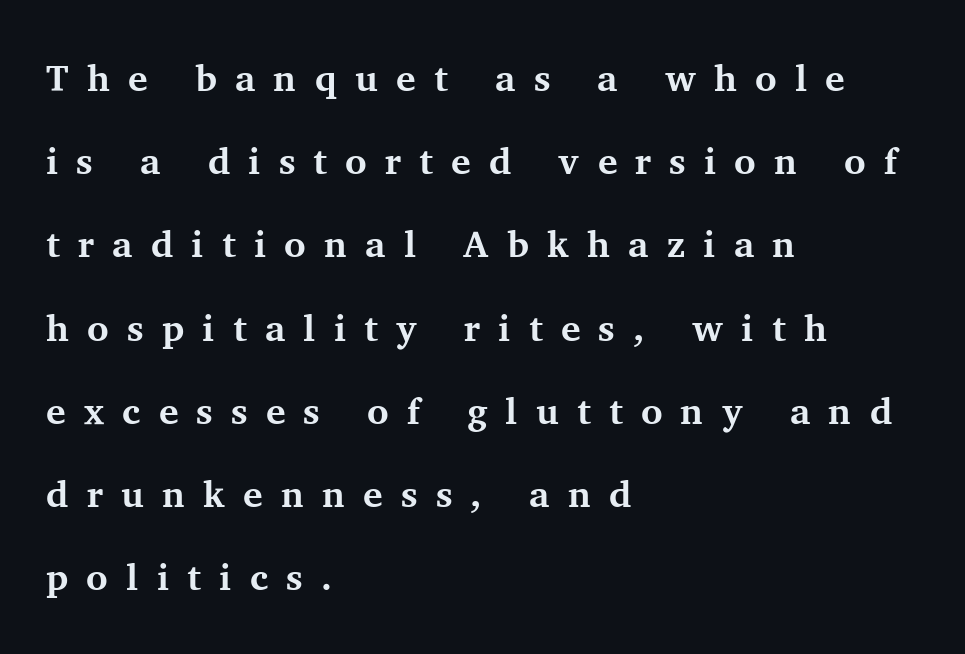
Alignment: flush left. In terms of letterspacing, this is a distinctly airy, spread setting. In terms of leading, this rendering errs on the spacious side. The passage shown is not underscored anywhere. Proportional: the letters do not fall into vertical columns.
